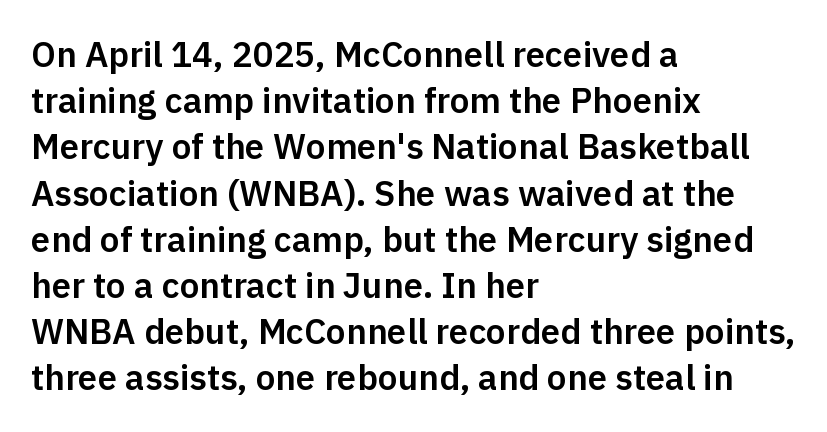
The image shows 35 px sans-serif type, upright; set left-aligned, normal line spacing (1.32x), normal letter spacing, not underlined; low stroke contrast and a medium x-height.
